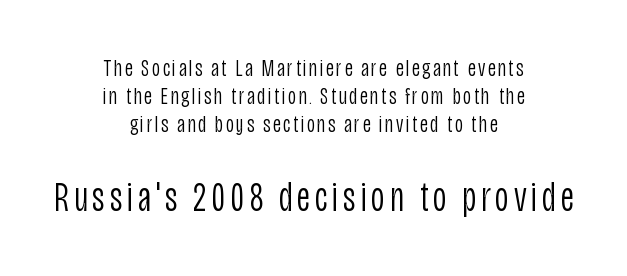
Q: Is the text bold? A: No.
Q: Is the text italic (slanted)? A: No, it is upright.
Q: Is the typeface a serif or a sans-serif typeface? A: Sans-serif.
Q: Is the text underlined? A: No.
Q: How is the paragraph aligned? A: Centered.
Q: Which block of text is set in a larger size, the first (top) or the second (bottom)? A: The second (bottom) one.
Q: Width (condensed, normal, or wide)? A: Condensed.
Q: Stroke contrast? A: Low.
Q: x-height? A: Large.
Q: Monospaced? A: No.
